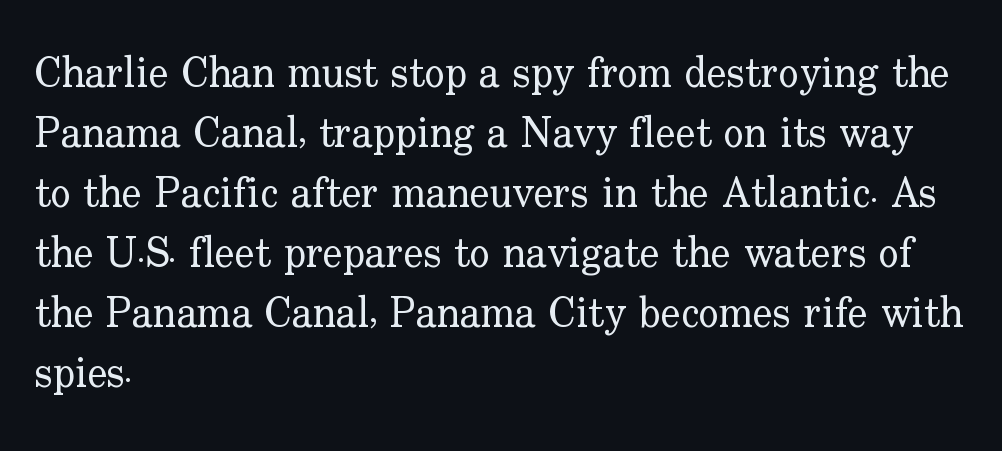
{"serif": "yes", "italic": "no", "bold": "no", "weight": "regular", "width": "normal", "stroke_contrast": "low", "x_height": "small", "monospaced": "no", "underline": "no", "align": "left", "line_spacing": "normal", "line_spacing_ratio": 1.43, "letter_spacing": "normal", "letter_spacing_em": 0.0, "glyph_px": 42}
